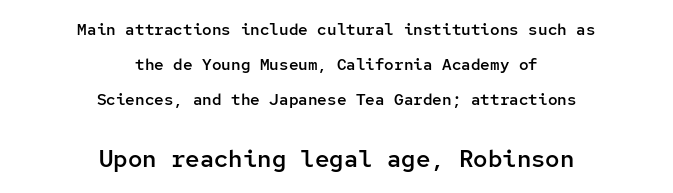
Q: Is the text bold? A: Semi-bold.
Q: Is the text italic (slanted)? A: No, it is upright.
Q: Is the text underlined? A: No.
Q: How is the paragraph aligned? A: Centered.
Q: Is the spacing between letters normal or unusually wide? A: Normal.
Q: Is the spacing between lines tight, normal or loose? A: Loose.
Q: Which block of text is set in a larger size, the first (top) or the second (bottom)? A: The second (bottom) one.
